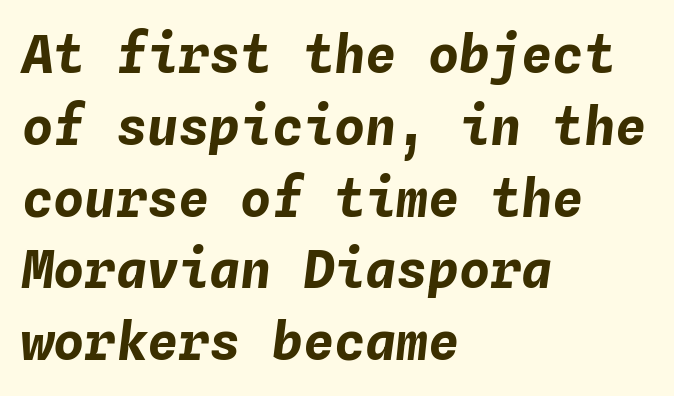
The passage shown is not underscored anywhere. Layout note: lines flush left. Would a proofreader flag this as italicized? Yes. Summary of vertical rhythm: regular, with standard interline spacing. The passage shown is typed in a monospace face where columns stay perfectly aligned.
